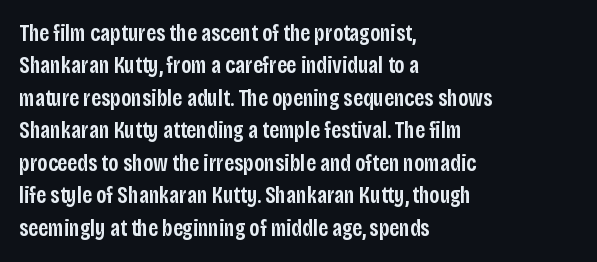
{"italic": "no", "bold": "semi", "underline": "no", "align": "left", "line_spacing": "normal", "line_spacing_ratio": 1.41, "letter_spacing": "normal", "letter_spacing_em": 0.0, "glyph_px": 23}
